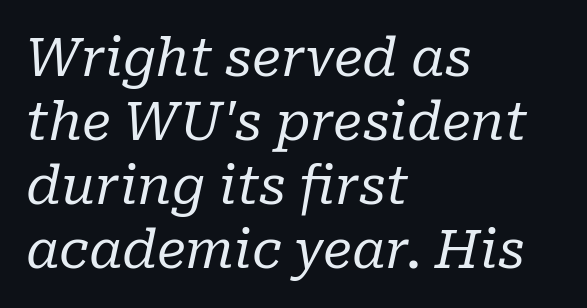
Note: serifs present on the glyphs. Quick note: underline off. Emphasis-style slanted type is in use. There is no visible air inserted between adjacent glyphs.
